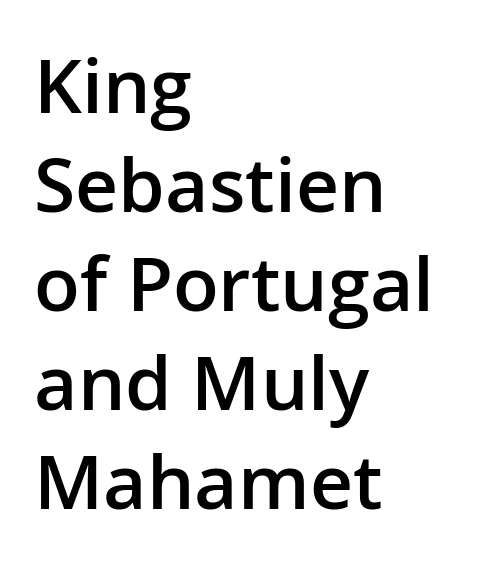
The image shows 75 px semibold sans-serif type, upright; set left-aligned, normal line spacing (1.32x), normal letter spacing, not underlined; low stroke contrast and a medium x-height.
